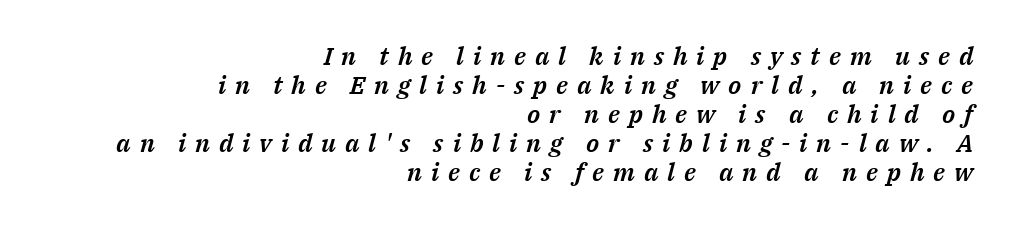
The letterforms stand isolated, each surrounded by extra space. Glance below the letters and you will spot only blank space. The ragged edge is on the left, which tells us the setting is flush right. Italic? Definitely — the glyphs are oblique.
